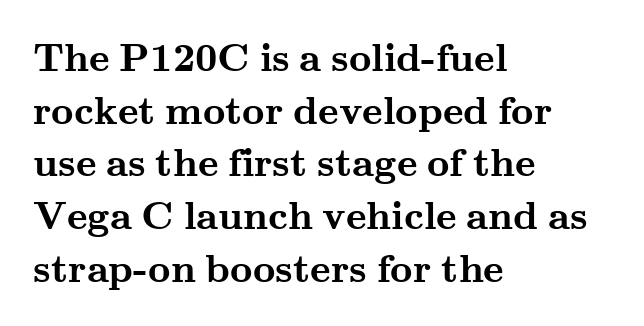
{"serif": "yes", "italic": "no", "bold": "yes", "weight": "semibold", "width": "wide", "stroke_contrast": "medium", "x_height": "small", "monospaced": "no", "underline": "no", "align": "left", "line_spacing": "normal", "line_spacing_ratio": 1.35, "letter_spacing": "normal", "letter_spacing_em": 0.0, "glyph_px": 39}
